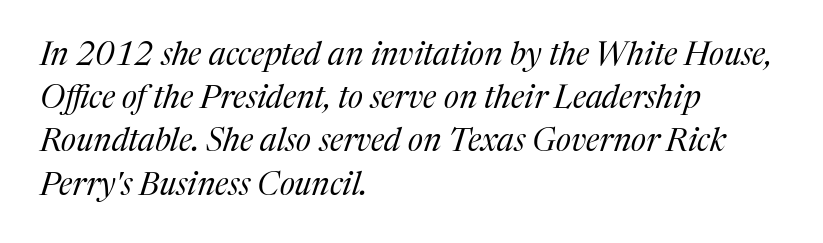
Stems here are at most as thick as an everyday book face. Each letter's strokes conclude with small projecting serifs. Descenders hang freely into open space. Here the designer chose a conventional face with non-uniform glyph widths. A classic flush-left, rag-right setting is used for this passage.
